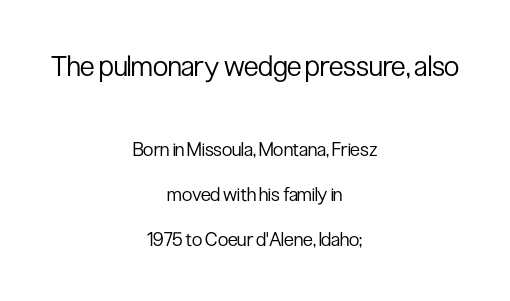
Q: Is the text bold? A: No.
Q: Is the text italic (slanted)? A: No, it is upright.
Q: Is the typeface a serif or a sans-serif typeface? A: Sans-serif.
Q: Is the text underlined? A: No.
Q: How is the paragraph aligned? A: Centered.
Q: Is the spacing between letters normal or unusually wide? A: Normal.
Q: Is the spacing between lines tight, normal or loose? A: Loose.
Q: Which block of text is set in a larger size, the first (top) or the second (bottom)? A: The first (top) one.
Q: Width (condensed, normal, or wide)? A: Condensed.
Q: Stroke contrast? A: Low.
Q: x-height? A: Medium.
Q: Monospaced? A: No.
